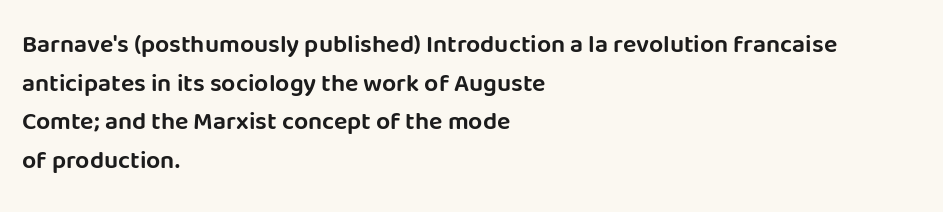
The image shows 25 px text type, upright; set left-aligned, normal line spacing (1.55x), normal letter spacing, not underlined.
